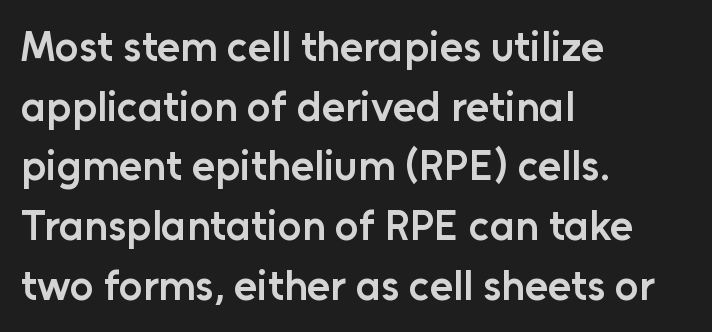
Descenders are the only things crossing below the line. This is roman type, the default non-slanted kind. Serifs: no, the terminals of the letterforms are clean. Caption: multi-line text, flush left, ragged right.
